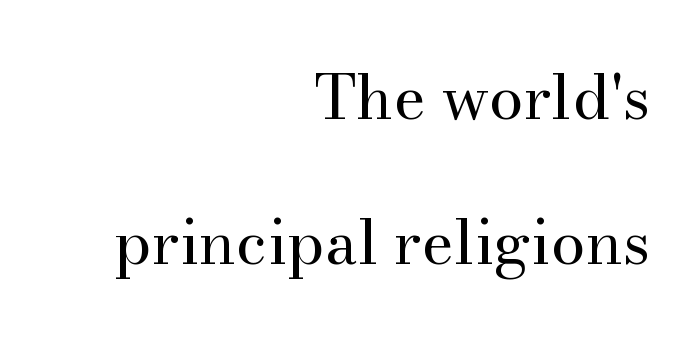
The image shows 62 px regular-weight serif type, upright; set right-aligned, loose line spacing (2.34x), normal letter spacing, not underlined; medium stroke contrast and a small x-height.
